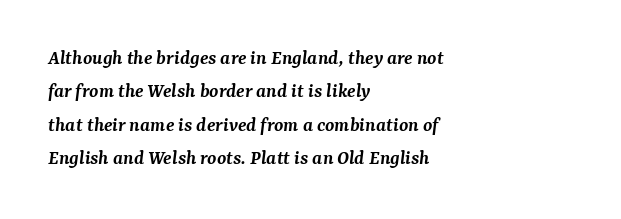
{"italic": "yes", "lean": "right", "slant_degrees": 7, "bold": "semi", "underline": "no", "align": "left", "line_spacing": "normal", "line_spacing_ratio": 1.59, "letter_spacing": "normal", "letter_spacing_em": 0.0, "glyph_px": 21}
